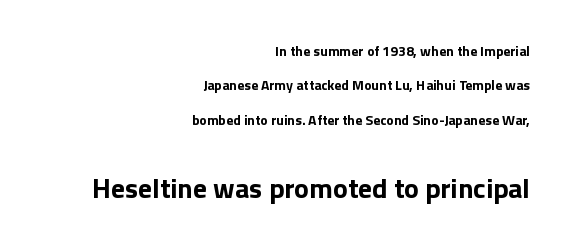
The image shows 28 px bold sans-serif type, upright; set right-aligned, loose line spacing (2.46x), normal letter spacing, not underlined; the second (bottom) block is 2.0x larger; a medium x-height.
